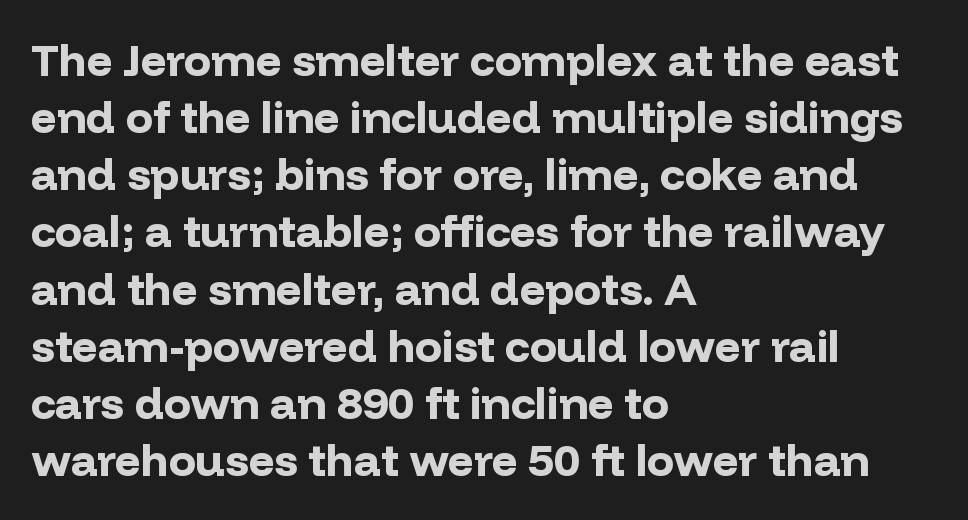
Q: Is the text bold? A: Yes.
Q: Is the text italic (slanted)? A: No, it is upright.
Q: Is the typeface a serif or a sans-serif typeface? A: Sans-serif.
Q: Is the text underlined? A: No.
Q: How is the paragraph aligned? A: Left-aligned.
Q: Is the spacing between letters normal or unusually wide? A: Normal.
Q: Is the spacing between lines tight, normal or loose? A: Normal.
Q: Width (condensed, normal, or wide)? A: Normal.
Q: Stroke contrast? A: Low.
Q: x-height? A: Medium.
Q: Monospaced? A: No.
